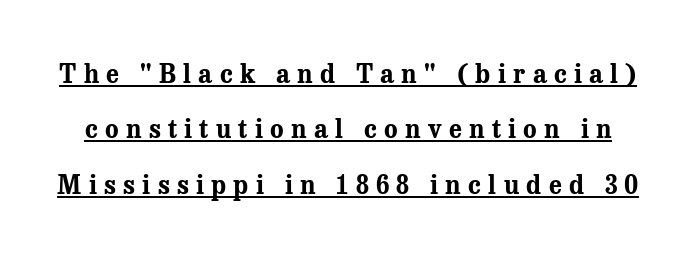
Horizontal bands of white between lines are thick stripes. A continuous stroke trails under the words, as in a hyperlink. The font's upright variant was chosen for this text. Between one letter and the next there's a generous, obvious gap. Each glyph is drawn with heavy, bold strokes.
